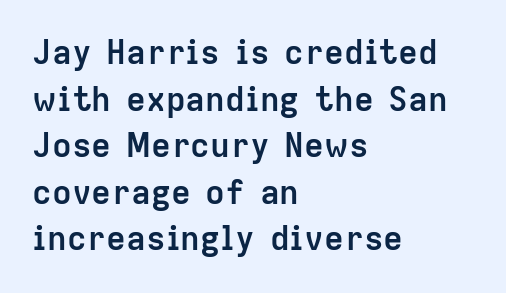
Q: Is the text bold? A: Yes.
Q: Is the text italic (slanted)? A: No, it is upright.
Q: Is the typeface a serif or a sans-serif typeface? A: Sans-serif.
Q: Is the text underlined? A: No.
Q: How is the paragraph aligned? A: Left-aligned.
Q: Is the spacing between letters normal or unusually wide? A: Normal.
Q: Is the spacing between lines tight, normal or loose? A: Normal.
Q: Width (condensed, normal, or wide)? A: Normal.
Q: Stroke contrast? A: Low.
Q: x-height? A: Medium.
Q: Monospaced? A: No.
